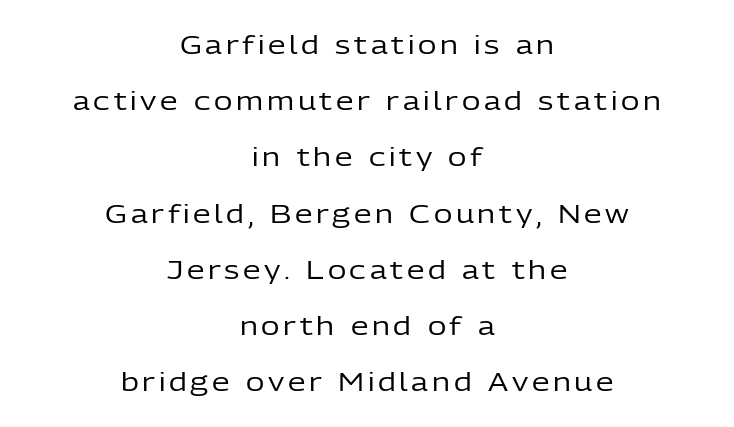
Q: Is the text bold? A: No.
Q: Is the text italic (slanted)? A: No, it is upright.
Q: Is the text underlined? A: No.
Q: How is the paragraph aligned? A: Centered.
Q: Is the spacing between lines tight, normal or loose? A: Loose.
